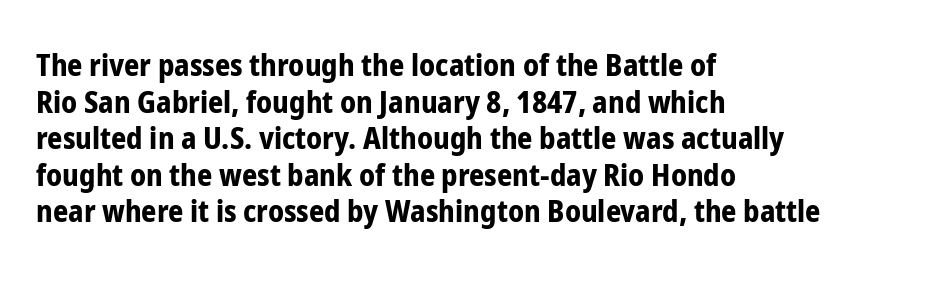
{"serif": "no", "italic": "no", "bold": "yes", "weight": "bold", "width": "condensed", "stroke_contrast": "low", "x_height": "medium", "monospaced": "no", "underline": "no", "align": "left", "line_spacing_ratio": 1.22, "letter_spacing": "normal", "letter_spacing_em": 0.0, "glyph_px": 30}
